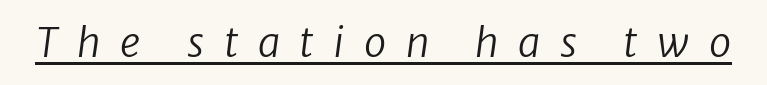
{"italic": "yes", "lean": "right", "slant_degrees": 8, "bold": "no", "weight": "regular", "width": "normal", "stroke_contrast": "low", "x_height": "medium", "monospaced": "no", "underline": "yes", "letter_spacing": "wide", "letter_spacing_em": 0.49, "glyph_px": 40}
